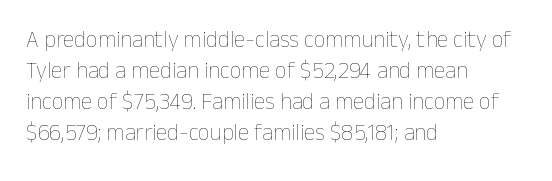
{"italic": "no", "bold": "no", "underline": "no", "align": "left", "line_spacing": "normal", "line_spacing_ratio": 1.35, "letter_spacing": "normal", "letter_spacing_em": 0.0, "glyph_px": 23}
